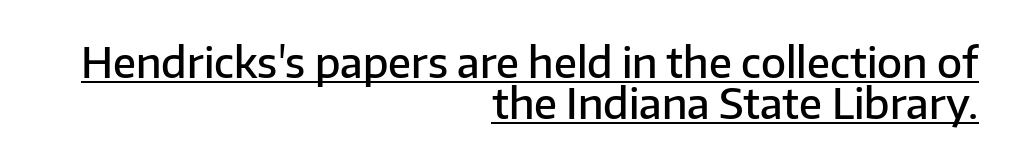
The image shows 41 px semibold sans-serif type, upright; set right-aligned, tight line spacing (1.01x), normal letter spacing, underlined; low stroke contrast and a medium x-height.
